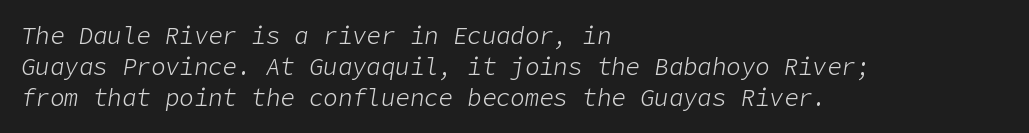
Q: Is the text bold? A: No.
Q: Is the text italic (slanted)? A: Yes, it leans right by about 9 degrees.
Q: Is the text underlined? A: No.
Q: How is the paragraph aligned? A: Left-aligned.
Q: Is the spacing between letters normal or unusually wide? A: Normal.
Q: Is the spacing between lines tight, normal or loose? A: Normal.
